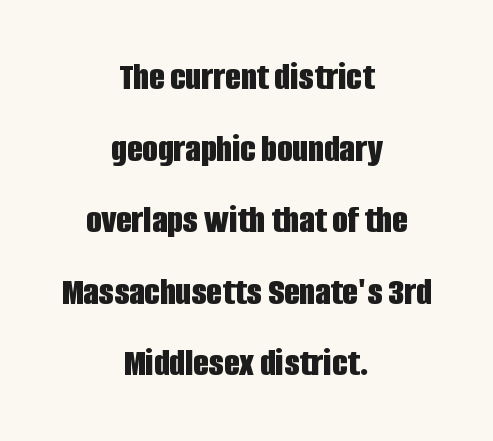
Strong, thick strokes mark this as bold type. Reading down the block, each line starts at a different indent, mirrored at its end. Examine the stroke ends and you'll find no serifs. Letters rest on an invisible, unmarked baseline. You could not count columns in this text — the font is proportionally spaced. The letterforms sit shoulder to shoulder at normal distance.
